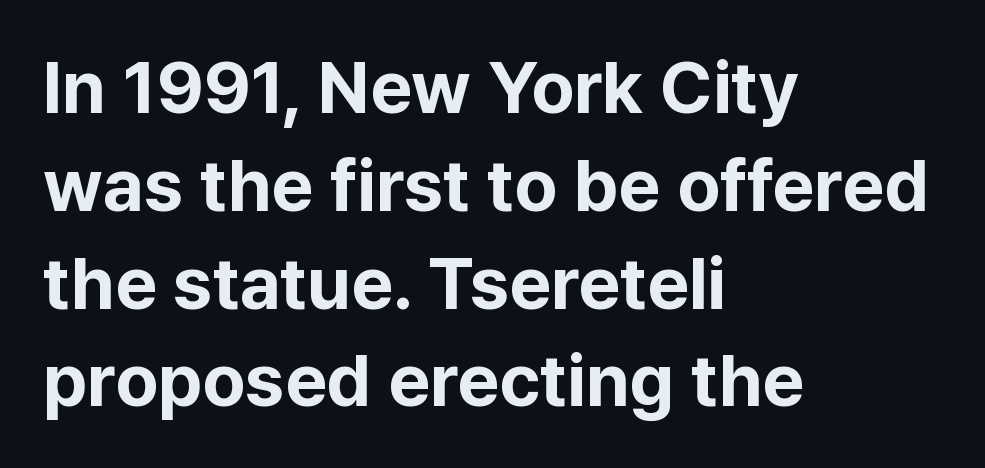
Q: Is the text bold? A: Yes.
Q: Is the text italic (slanted)? A: No, it is upright.
Q: Is the typeface a serif or a sans-serif typeface? A: Sans-serif.
Q: Is the text underlined? A: No.
Q: How is the paragraph aligned? A: Left-aligned.
Q: Is the spacing between letters normal or unusually wide? A: Normal.
Q: Is the spacing between lines tight, normal or loose? A: Normal.
Q: Width (condensed, normal, or wide)? A: Normal.
Q: Stroke contrast? A: Low.
Q: x-height? A: Medium.
Q: Monospaced? A: No.
